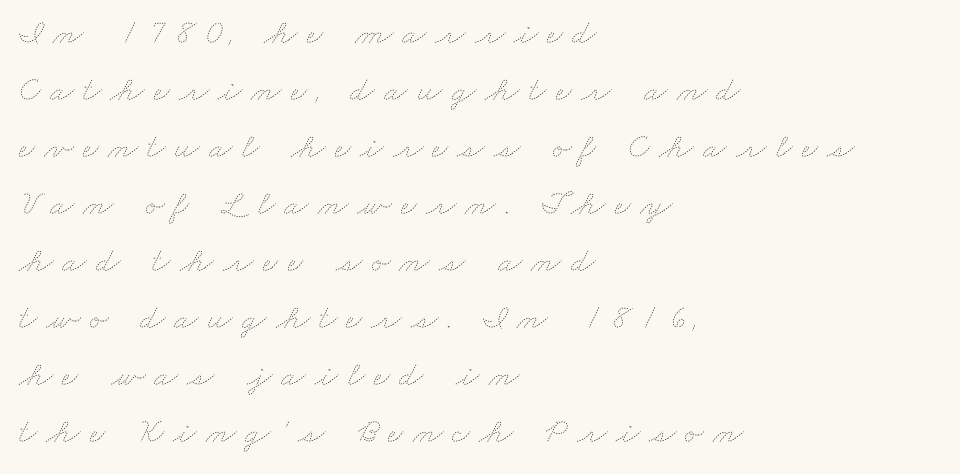
{"bold": "no", "weight": "thin", "width": "wide", "stroke_contrast": "low", "x_height": "small", "monospaced": "no", "underline": "no", "align": "left", "line_spacing": "normal", "line_spacing_ratio": 1.63, "letter_spacing": "wide", "letter_spacing_em": 0.26, "glyph_px": 35}
